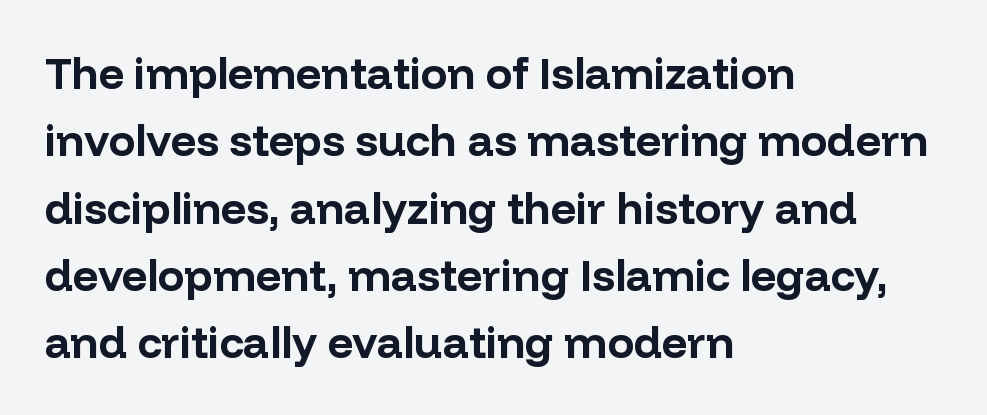
The image shows 44 px bold sans-serif type, upright; set left-aligned, normal line spacing (1.53x), normal letter spacing, not underlined; low stroke contrast and a medium x-height.
